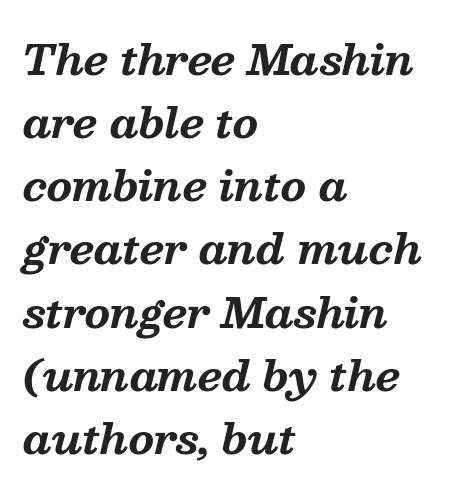
{"serif": "yes", "italic": "yes", "lean": "right", "slant_degrees": 13, "bold": "yes", "weight": "bold", "width": "normal", "stroke_contrast": "medium", "x_height": "medium", "monospaced": "no", "underline": "no", "align": "left", "line_spacing": "normal", "line_spacing_ratio": 1.54, "letter_spacing": "normal", "letter_spacing_em": 0.0, "glyph_px": 41}
